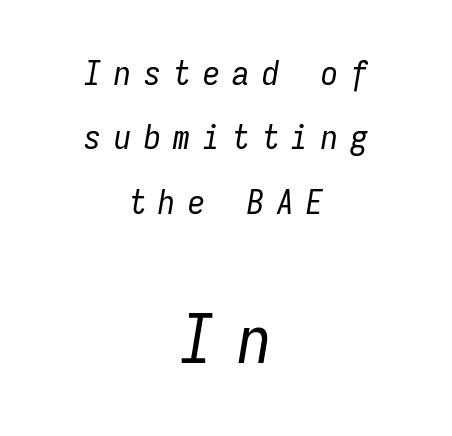
{"italic": "yes", "lean": "right", "slant_degrees": 9, "bold": "no", "weight": "regular", "width": "condensed", "stroke_contrast": "low", "x_height": "medium", "monospaced": "yes", "underline": "no", "align": "center", "line_spacing_ratio": 1.89, "letter_spacing": "wide", "letter_spacing_em": 0.37, "larger_block": "second", "size_ratio": 1.97, "glyph_px": 67}
